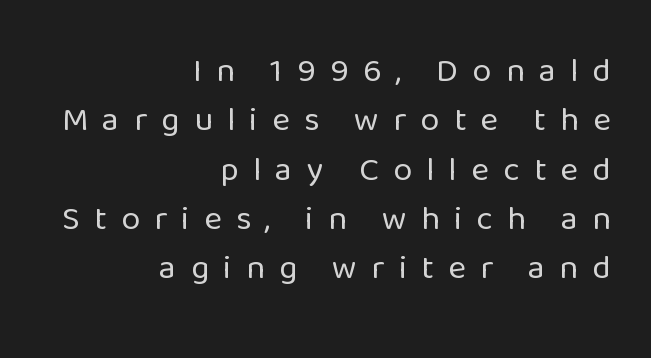
Q: Is the text bold? A: No.
Q: Is the text italic (slanted)? A: No, it is upright.
Q: Is the typeface a serif or a sans-serif typeface? A: Sans-serif.
Q: Is the text underlined? A: No.
Q: How is the paragraph aligned? A: Right-aligned.
Q: Is the spacing between letters normal or unusually wide? A: Unusually wide.
Q: Is the spacing between lines tight, normal or loose? A: Normal.
Q: Width (condensed, normal, or wide)? A: Normal.
Q: Stroke contrast? A: Low.
Q: x-height? A: Medium.
Q: Monospaced? A: No.
